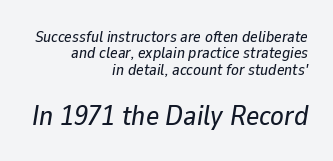
{"italic": "yes", "lean": "right", "slant_degrees": 9, "width": "normal", "stroke_contrast": "low", "x_height": "medium", "monospaced": "no", "underline": "no", "align": "right", "line_spacing": "tight", "line_spacing_ratio": 1.02, "letter_spacing": "normal", "letter_spacing_em": 0.0, "larger_block": "second", "size_ratio": 1.75, "glyph_px": 28}
